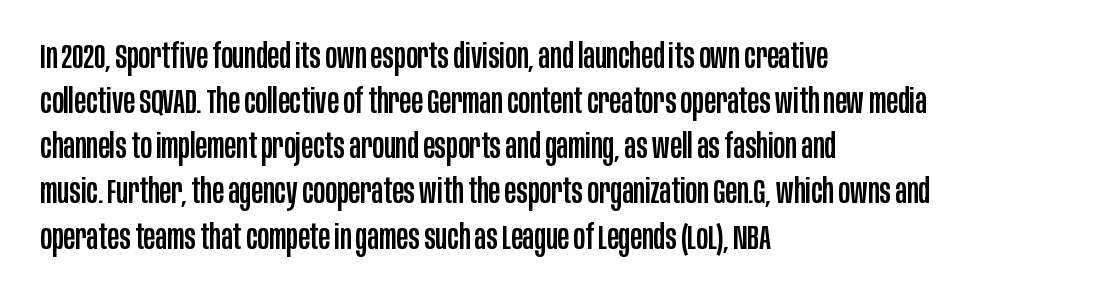
The image shows 35 px condensed sans-serif type, upright; set left-aligned, normal line spacing (1.29x), normal letter spacing, not underlined; low stroke contrast and a large x-height.
